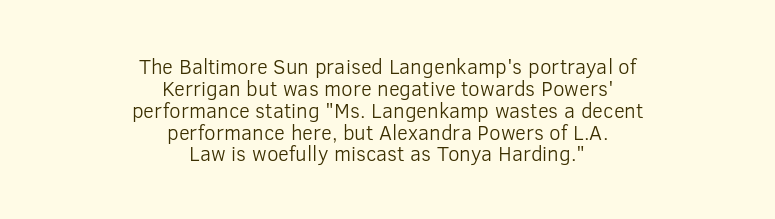
{"italic": "no", "bold": "no", "underline": "no", "align": "center", "line_spacing": "tight", "line_spacing_ratio": 1.04, "letter_spacing": "normal", "letter_spacing_em": 0.0, "glyph_px": 21}
